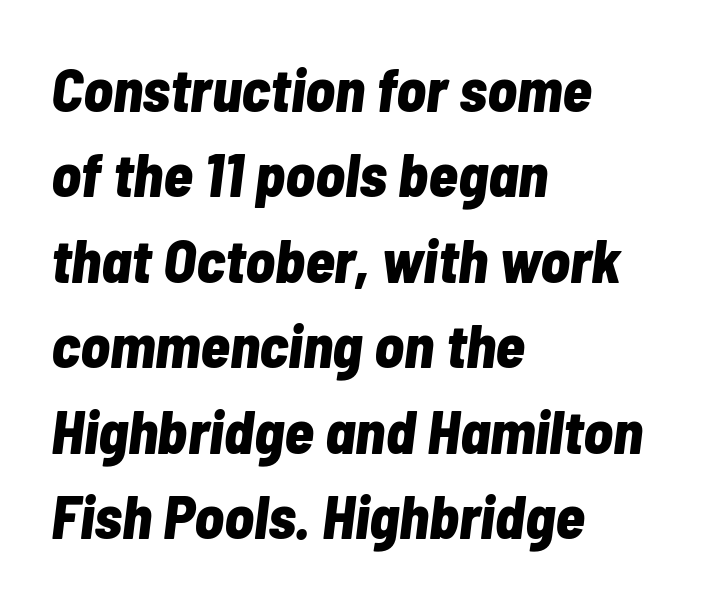
Q: Is the text bold? A: Yes.
Q: Is the text italic (slanted)? A: Yes, it leans right by about 7 degrees.
Q: Is the text underlined? A: No.
Q: How is the paragraph aligned? A: Left-aligned.
Q: Is the spacing between letters normal or unusually wide? A: Normal.
Q: Is the spacing between lines tight, normal or loose? A: Normal.
Q: Width (condensed, normal, or wide)? A: Condensed.
Q: Stroke contrast? A: Low.
Q: x-height? A: Medium.
Q: Monospaced? A: No.
